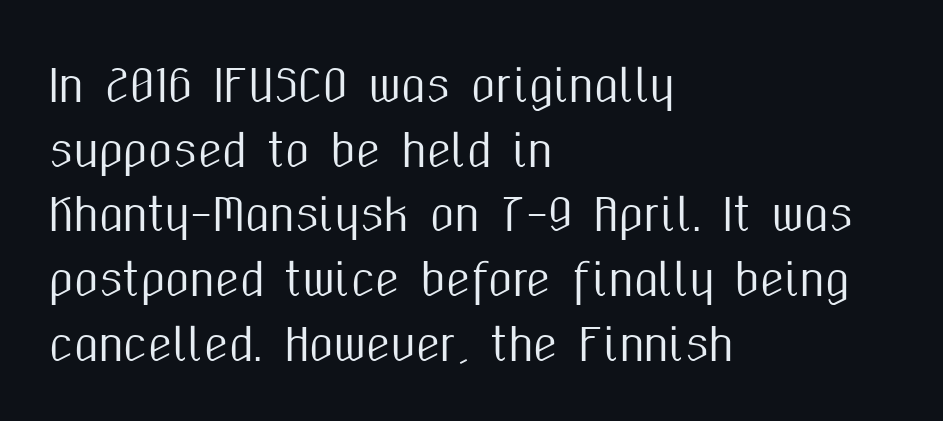
{"serif": "no", "italic": "no", "width": "condensed", "stroke_contrast": "medium", "x_height": "medium", "monospaced": "no", "underline": "no", "align": "left", "line_spacing": "normal", "line_spacing_ratio": 1.47, "letter_spacing": "normal", "letter_spacing_em": 0.0, "glyph_px": 44}
